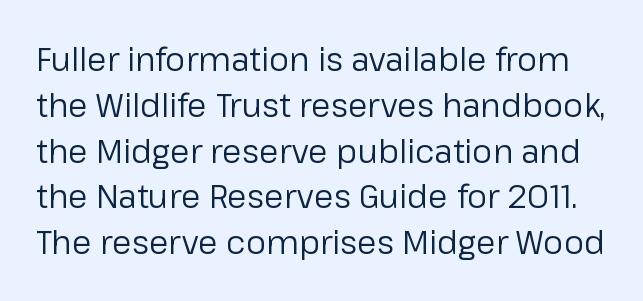
The image shows 32 px regular-weight sans-serif type, upright; set normal line spacing (1.43x), normal letter spacing, not underlined; low stroke contrast and a medium x-height.
